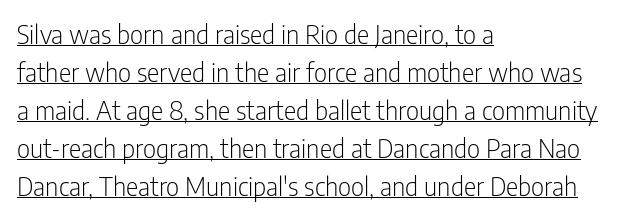
{"italic": "no", "bold": "no", "underline": "yes", "align": "left", "line_spacing": "normal", "line_spacing_ratio": 1.46, "letter_spacing": "normal", "letter_spacing_em": 0.0, "glyph_px": 26}
